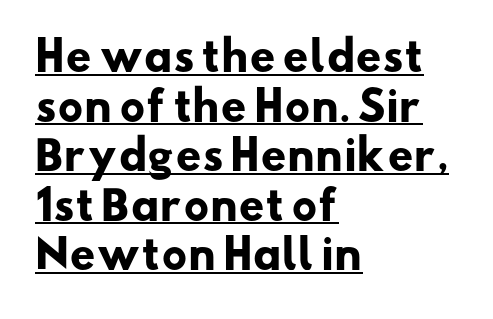
Q: Is the text bold? A: Yes.
Q: Is the typeface a serif or a sans-serif typeface? A: Sans-serif.
Q: Is the text underlined? A: Yes.
Q: How is the paragraph aligned? A: Left-aligned.
Q: Is the spacing between letters normal or unusually wide? A: Normal.
Q: Width (condensed, normal, or wide)? A: Wide.
Q: Stroke contrast? A: Low.
Q: x-height? A: Small.
Q: Monospaced? A: No.
